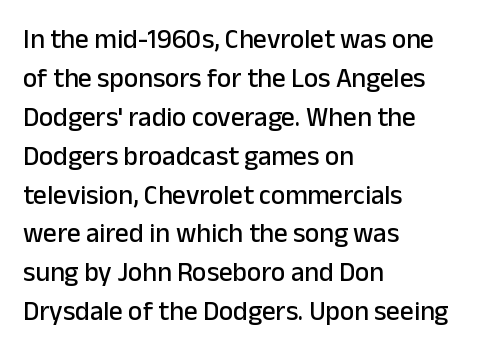
Q: Is the text italic (slanted)? A: No, it is upright.
Q: Is the text underlined? A: No.
Q: How is the paragraph aligned? A: Left-aligned.
Q: Is the spacing between letters normal or unusually wide? A: Normal.
Q: Is the spacing between lines tight, normal or loose? A: Normal.
